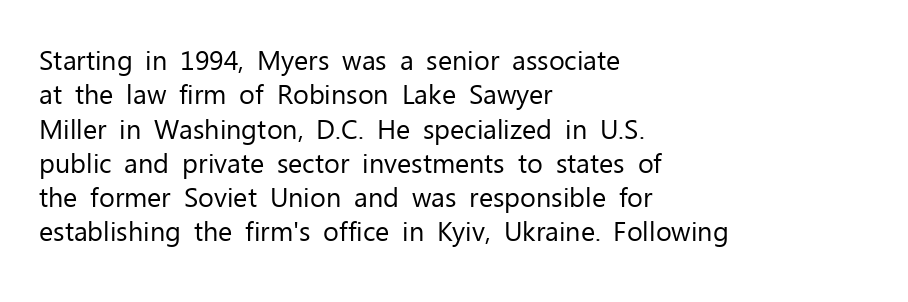
{"italic": "no", "bold": "no", "underline": "no", "align": "left", "line_spacing": "normal", "line_spacing_ratio": 1.27, "letter_spacing": "normal", "letter_spacing_em": 0.0, "glyph_px": 27}
